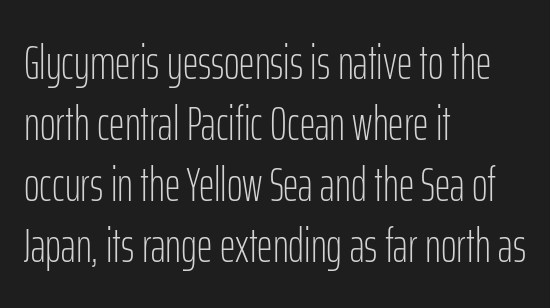
Letterform terminals end flat and unadorned throughout the passage. Looks like regular typesetting: each glyph gets only the width it needs. Weight: in the light-to-regular range. Baseline-to-baseline distance is the conventional proportion of letter height. Ascenders rise straight up at ninety degrees. Typeset ragged right — the left edge is the straight one.
